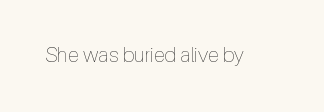
The passage shown is not underscored anywhere. The font's upright variant was chosen for this text. Stems here are at most as thick as an everyday book face. Observe the ordinary spacing: letters are neighbours, not strangers.
